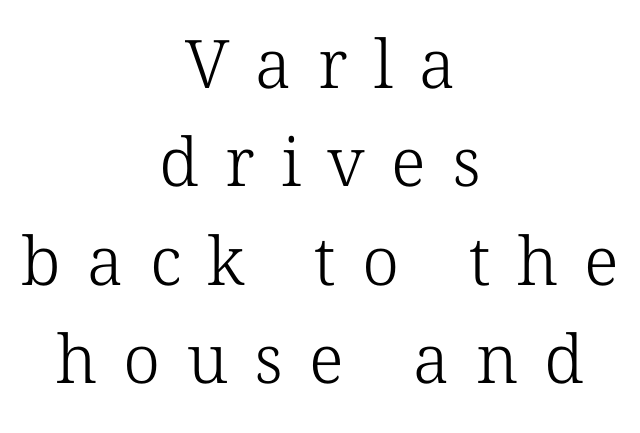
Q: Is the text bold? A: No.
Q: Is the typeface a serif or a sans-serif typeface? A: Serif.
Q: Is the text underlined? A: No.
Q: How is the paragraph aligned? A: Centered.
Q: Is the spacing between letters normal or unusually wide? A: Unusually wide.
Q: Is the spacing between lines tight, normal or loose? A: Normal.
Q: Width (condensed, normal, or wide)? A: Normal.
Q: Stroke contrast? A: Low.
Q: x-height? A: Medium.
Q: Monospaced? A: No.
